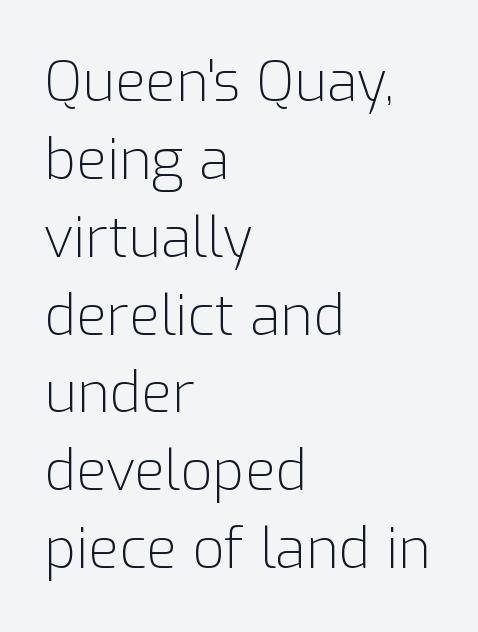
{"serif": "no", "italic": "no", "bold": "no", "weight": "light", "width": "normal", "stroke_contrast": "low", "x_height": "medium", "monospaced": "no", "underline": "no", "align": "left", "line_spacing": "normal", "line_spacing_ratio": 1.39, "letter_spacing": "normal", "letter_spacing_em": 0.0, "glyph_px": 56}
